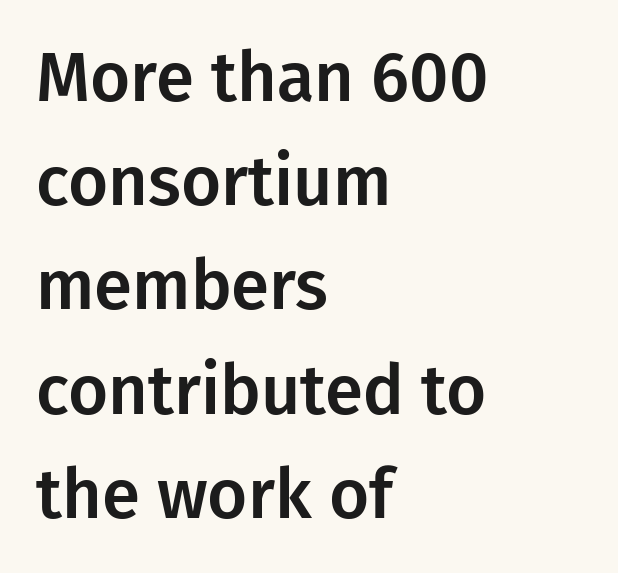
Q: Is the text italic (slanted)? A: No, it is upright.
Q: Is the typeface a serif or a sans-serif typeface? A: Sans-serif.
Q: Is the text underlined? A: No.
Q: How is the paragraph aligned? A: Left-aligned.
Q: Is the spacing between letters normal or unusually wide? A: Normal.
Q: Is the spacing between lines tight, normal or loose? A: Normal.
Q: Width (condensed, normal, or wide)? A: Normal.
Q: Stroke contrast? A: Low.
Q: x-height? A: Medium.
Q: Monospaced? A: No.
